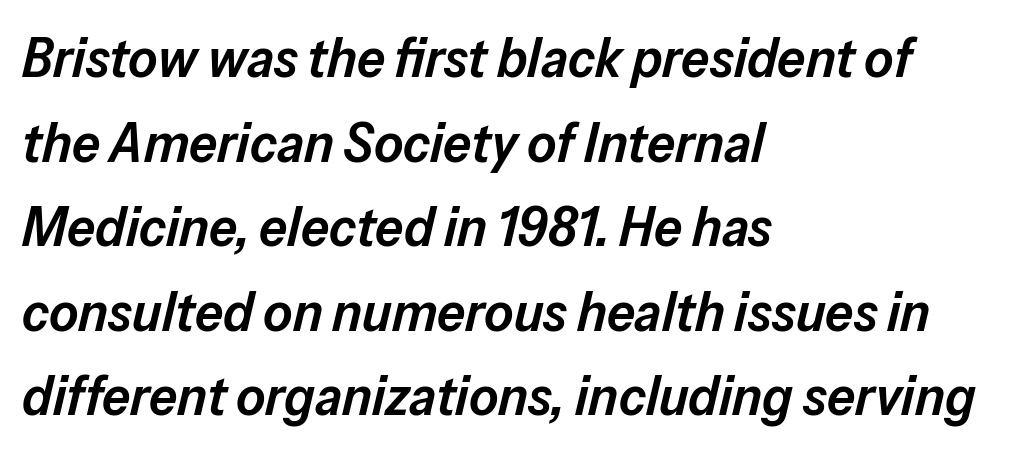
Q: Is the text bold? A: Semi-bold.
Q: Is the text italic (slanted)? A: Yes, it leans right by about 13 degrees.
Q: Is the text underlined? A: No.
Q: How is the paragraph aligned? A: Left-aligned.
Q: Is the spacing between letters normal or unusually wide? A: Normal.
Q: Is the spacing between lines tight, normal or loose? A: Normal.
Q: Width (condensed, normal, or wide)? A: Normal.
Q: Stroke contrast? A: Low.
Q: x-height? A: Medium.
Q: Monospaced? A: No.
